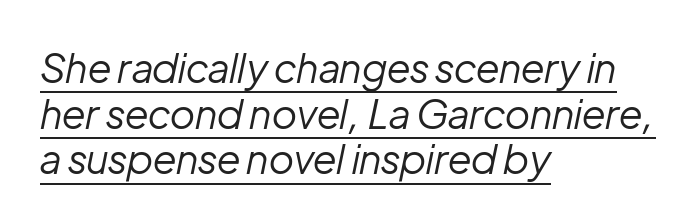
{"italic": "yes", "lean": "right", "slant_degrees": 12, "bold": "no", "weight": "regular", "width": "normal", "stroke_contrast": "low", "x_height": "medium", "monospaced": "no", "underline": "yes", "align": "left", "line_spacing": "tight", "line_spacing_ratio": 1.14, "letter_spacing": "normal", "letter_spacing_em": 0.0, "glyph_px": 40}
